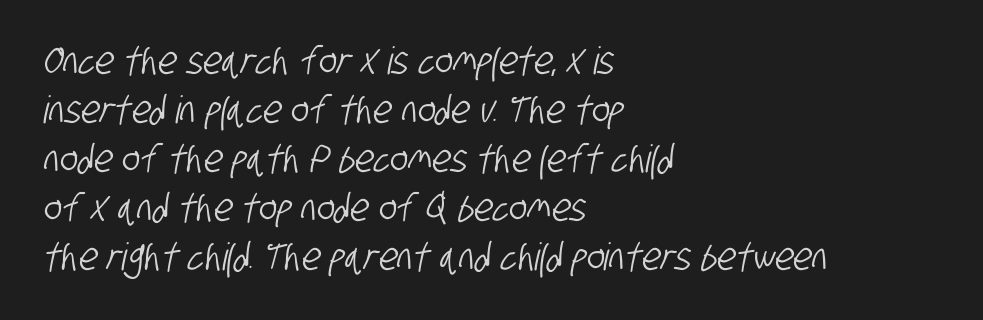
Q: Is the typeface a serif or a sans-serif typeface? A: Sans-serif.
Q: Is the text underlined? A: No.
Q: How is the paragraph aligned? A: Left-aligned.
Q: Is the spacing between letters normal or unusually wide? A: Normal.
Q: Is the spacing between lines tight, normal or loose? A: Normal.
Q: Width (condensed, normal, or wide)? A: Condensed.
Q: Stroke contrast? A: Low.
Q: x-height? A: Large.
Q: Monospaced? A: No.
